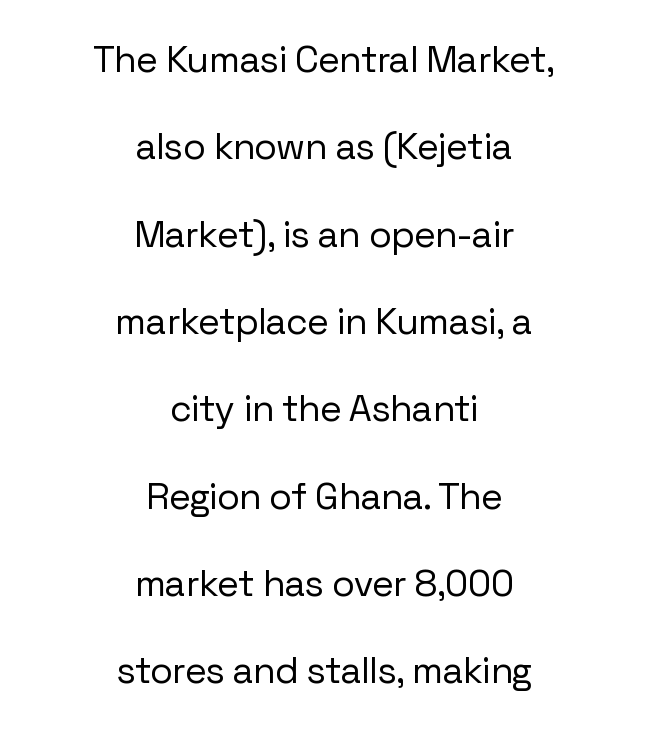
{"serif": "no", "italic": "no", "bold": "no", "weight": "regular", "width": "normal", "stroke_contrast": "low", "x_height": "medium", "monospaced": "no", "underline": "no", "align": "center", "line_spacing": "loose", "line_spacing_ratio": 2.36, "letter_spacing": "normal", "letter_spacing_em": 0.0, "glyph_px": 37}
